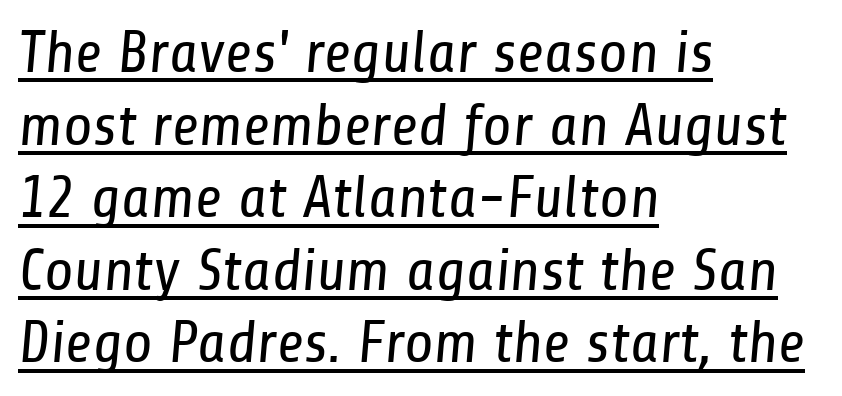
Q: Is the text bold? A: No.
Q: Is the typeface a serif or a sans-serif typeface? A: Sans-serif.
Q: Is the text underlined? A: Yes.
Q: How is the paragraph aligned? A: Left-aligned.
Q: Is the spacing between letters normal or unusually wide? A: Normal.
Q: Width (condensed, normal, or wide)? A: Condensed.
Q: Stroke contrast? A: Low.
Q: x-height? A: Medium.
Q: Monospaced? A: No.
